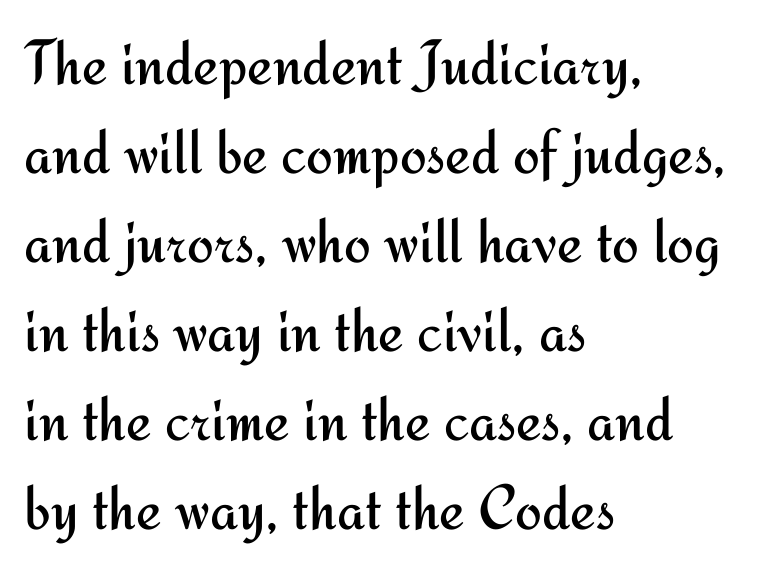
The image shows 64 px regular-weight sans-serif type, upright; set left-aligned, normal line spacing (1.39x), normal letter spacing, not underlined; medium stroke contrast and a small x-height.
